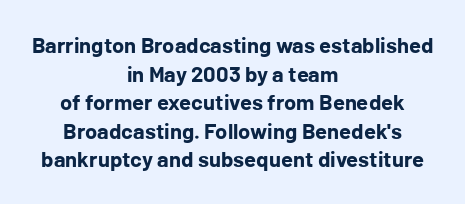
{"italic": "no", "bold": "yes", "underline": "no", "align": "center", "line_spacing": "normal", "line_spacing_ratio": 1.3, "letter_spacing": "normal", "letter_spacing_em": 0.0, "glyph_px": 22}
